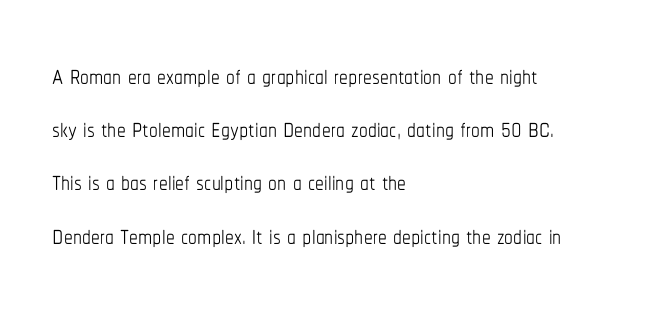
The strip under each line holds only bare page. Casual observation: everything's shoved over to the left. In terms of letterspacing, this is plain default setting. No letter is thick-stroked: the sample isn't bold.
